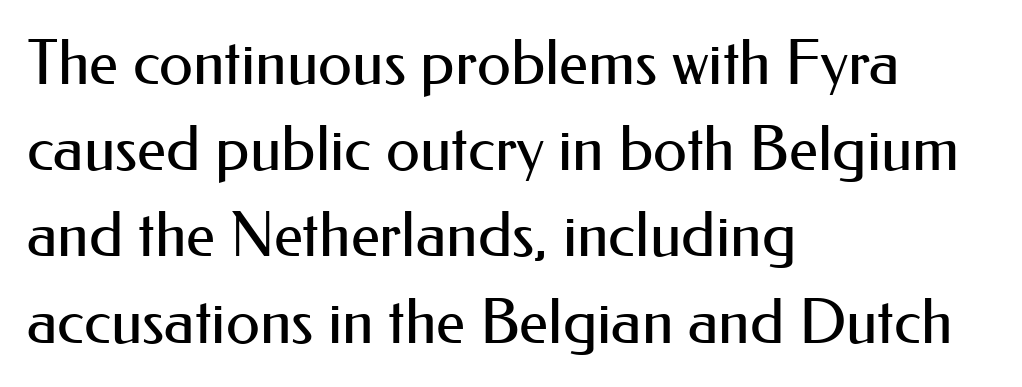
{"serif": "no", "italic": "no", "bold": "no", "weight": "regular", "width": "normal", "stroke_contrast": "medium", "x_height": "small", "monospaced": "no", "underline": "no", "align": "left", "line_spacing": "normal", "line_spacing_ratio": 1.39, "letter_spacing": "normal", "letter_spacing_em": 0.0, "glyph_px": 62}
